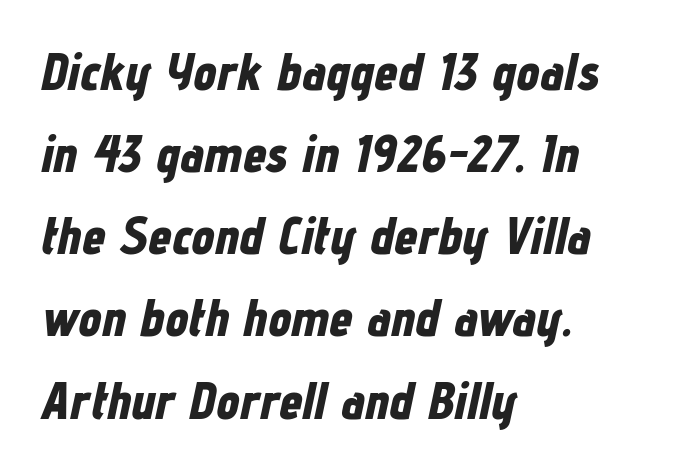
The image shows 52 px bold, condensed type, italic (leaning right); set left-aligned, normal line spacing (1.58x), normal letter spacing, not underlined; low stroke contrast and a medium x-height.
